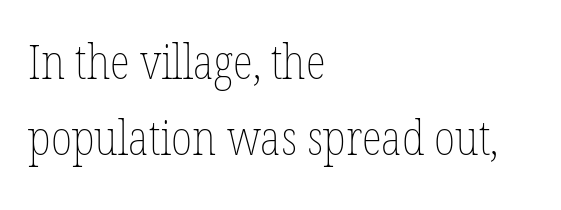
The image shows 47 px thin, condensed type, upright; set left-aligned, normal line spacing (1.62x), normal letter spacing, not underlined; low stroke contrast and a medium x-height.
